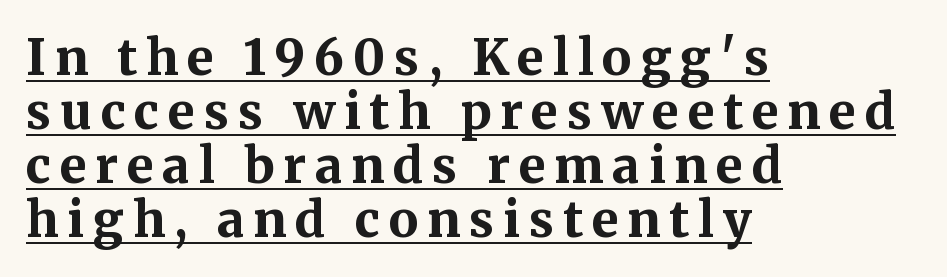
Q: Is the text bold? A: Yes.
Q: Is the text italic (slanted)? A: No, it is upright.
Q: Is the typeface a serif or a sans-serif typeface? A: Serif.
Q: Is the text underlined? A: Yes.
Q: How is the paragraph aligned? A: Left-aligned.
Q: Is the spacing between lines tight, normal or loose? A: Tight.
Q: Width (condensed, normal, or wide)? A: Normal.
Q: Stroke contrast? A: Medium.
Q: x-height? A: Medium.
Q: Monospaced? A: No.
